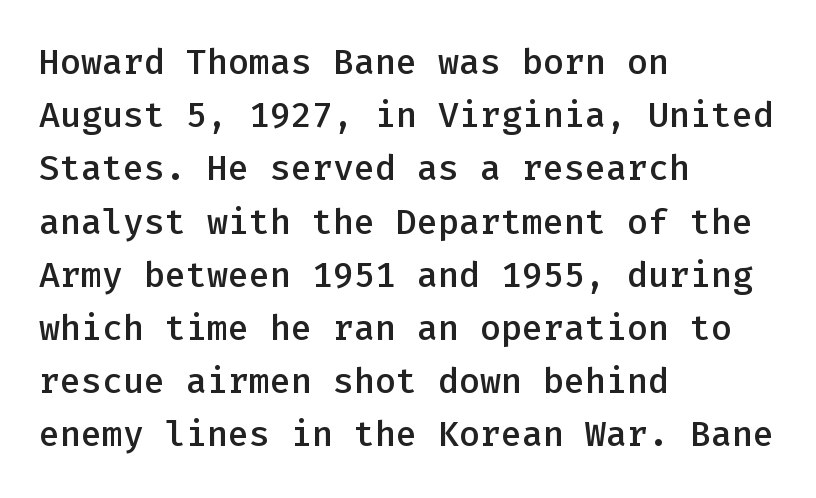
Q: Is the text bold? A: Semi-bold.
Q: Is the text italic (slanted)? A: No, it is upright.
Q: Is the typeface a serif or a sans-serif typeface? A: Sans-serif.
Q: Is the text underlined? A: No.
Q: How is the paragraph aligned? A: Left-aligned.
Q: Is the spacing between letters normal or unusually wide? A: Normal.
Q: Is the spacing between lines tight, normal or loose? A: Normal.
Q: Width (condensed, normal, or wide)? A: Normal.
Q: Stroke contrast? A: Low.
Q: x-height? A: Medium.
Q: Monospaced? A: Yes.
